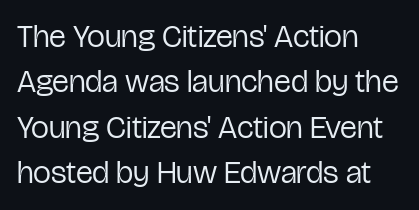
What's the leading like? Ordinary, nothing unusual. Students, note that the glyphs here touch the page at normal intervals. One-word summary of the alignment: left. Nope, not italic — everything's standing straight. The rendering uses natural spacing where letterforms have individual widths.
